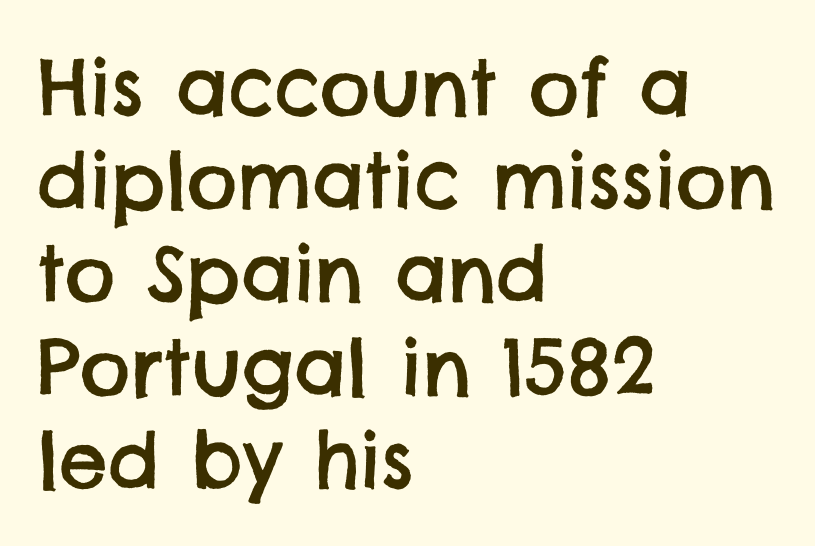
{"serif": "no", "width": "normal", "stroke_contrast": "low", "x_height": "large", "monospaced": "no", "underline": "no", "align": "left", "line_spacing_ratio": 1.21, "letter_spacing": "normal", "letter_spacing_em": 0.0, "glyph_px": 77}
